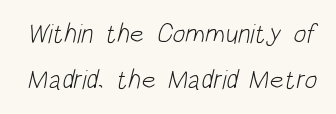
Rows of type keep a routine distance in the vertical direction. You could call the tracking neutral — neither tight nor loose. Check the space under the baseline: it is left empty. Ink coverage per letter is moderate at most.
